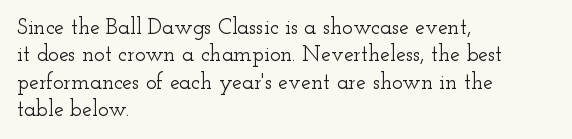
The image shows 22 px text type, upright; set left-aligned, line spacing 1.24x, normal letter spacing, not underlined.
